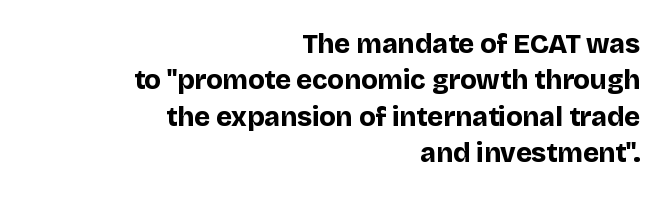
{"italic": "no", "bold": "yes", "underline": "no", "align": "right", "line_spacing": "normal", "line_spacing_ratio": 1.35, "letter_spacing": "normal", "letter_spacing_em": 0.0, "glyph_px": 27}
